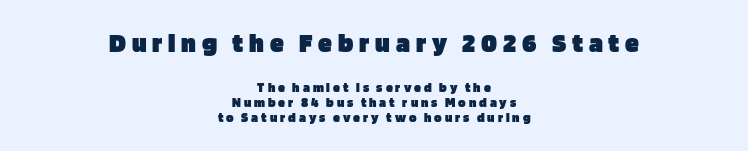
{"serif": "no", "italic": "no", "bold": "yes", "weight": "heavy", "width": "normal", "stroke_contrast": "low", "x_height": "large", "monospaced": "no", "underline": "no", "align": "center", "line_spacing": "tight", "line_spacing_ratio": 1.08, "letter_spacing": "wide", "letter_spacing_em": 0.21, "larger_block": "first", "size_ratio": 2.0, "glyph_px": 28}
